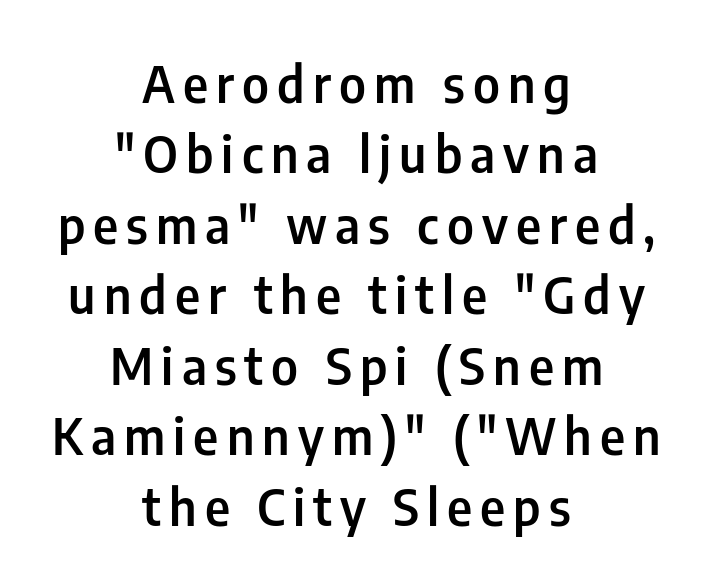
Q: Is the text bold? A: Semi-bold.
Q: Is the text italic (slanted)? A: No, it is upright.
Q: Is the typeface a serif or a sans-serif typeface? A: Sans-serif.
Q: Is the text underlined? A: No.
Q: How is the paragraph aligned? A: Centered.
Q: Is the spacing between lines tight, normal or loose? A: Normal.
Q: Width (condensed, normal, or wide)? A: Condensed.
Q: Stroke contrast? A: Low.
Q: x-height? A: Medium.
Q: Monospaced? A: No.
